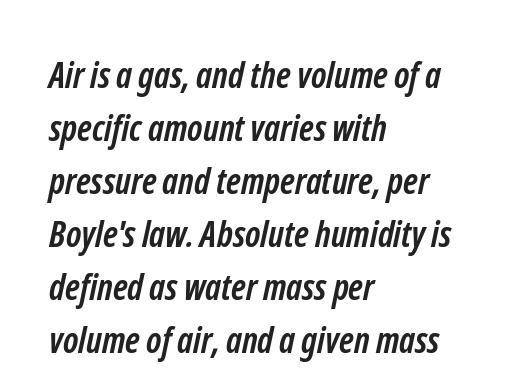
Q: Is the text bold? A: Yes.
Q: Is the typeface a serif or a sans-serif typeface? A: Sans-serif.
Q: Is the text underlined? A: No.
Q: How is the paragraph aligned? A: Left-aligned.
Q: Is the spacing between letters normal or unusually wide? A: Normal.
Q: Is the spacing between lines tight, normal or loose? A: Normal.
Q: Width (condensed, normal, or wide)? A: Condensed.
Q: Stroke contrast? A: Low.
Q: x-height? A: Medium.
Q: Monospaced? A: No.
